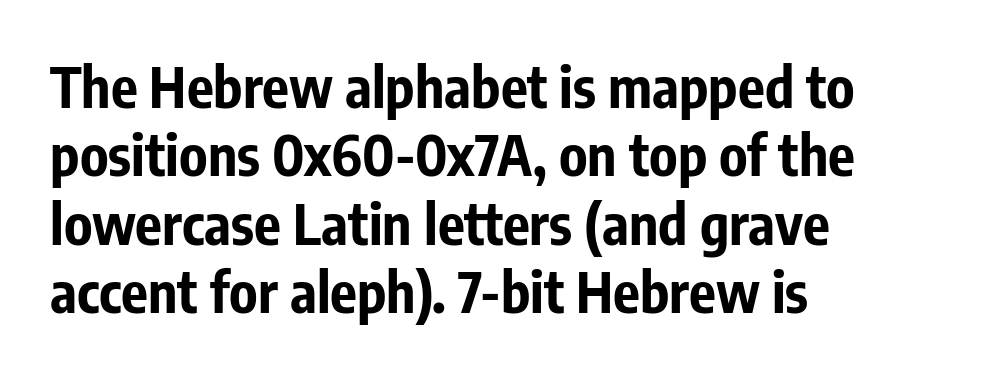
Q: Is the text bold? A: Yes.
Q: Is the text italic (slanted)? A: No, it is upright.
Q: Is the typeface a serif or a sans-serif typeface? A: Sans-serif.
Q: Is the text underlined? A: No.
Q: How is the paragraph aligned? A: Left-aligned.
Q: Is the spacing between letters normal or unusually wide? A: Normal.
Q: Width (condensed, normal, or wide)? A: Condensed.
Q: Stroke contrast? A: Low.
Q: x-height? A: Medium.
Q: Monospaced? A: No.
